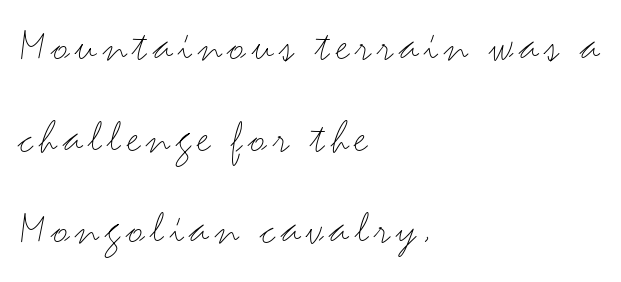
{"serif": "no", "bold": "no", "weight": "light", "width": "wide", "stroke_contrast": "medium", "x_height": "small", "monospaced": "no", "underline": "no", "align": "left", "line_spacing": "loose", "line_spacing_ratio": 1.91, "glyph_px": 48}
